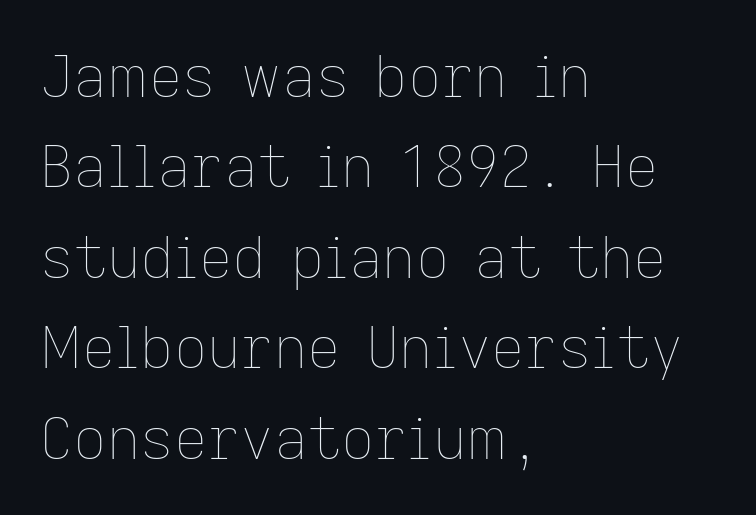
The image shows 58 px thin type, upright; set left-aligned, normal line spacing (1.56x), normal letter spacing, not underlined; low stroke contrast and a medium x-height.
